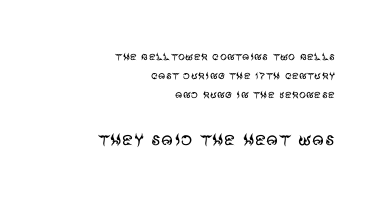
{"italic": "no", "bold": "no", "underline": "no", "align": "right", "line_spacing": "normal", "line_spacing_ratio": 1.37, "letter_spacing": "normal", "letter_spacing_em": 0.0, "larger_block": "second", "size_ratio": 1.64, "glyph_px": 23}
